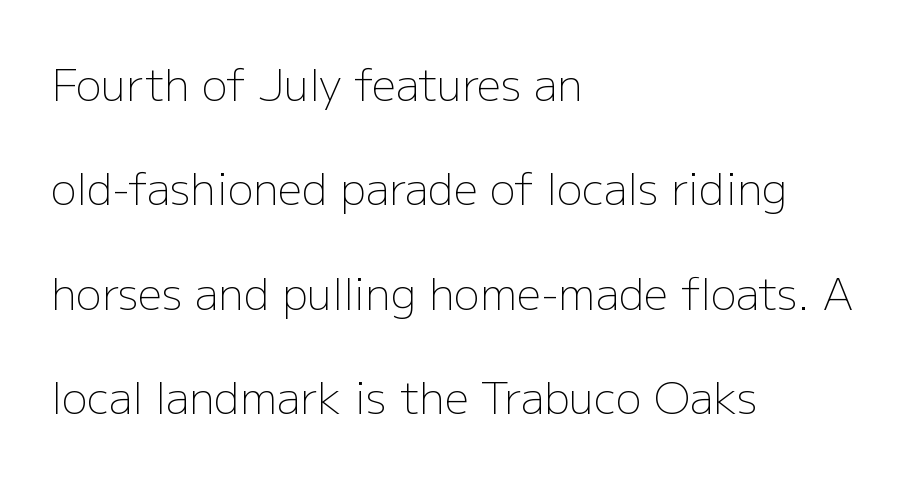
The image shows 43 px light sans-serif type, upright; set left-aligned, loose line spacing (2.43x), normal letter spacing, not underlined; low stroke contrast and a medium x-height.
